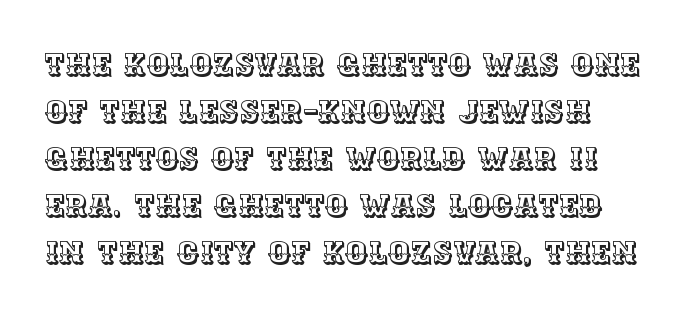
{"italic": "no", "width": "normal", "x_height": "large", "monospaced": "no", "underline": "no", "line_spacing": "normal", "line_spacing_ratio": 1.52, "letter_spacing": "normal", "letter_spacing_em": 0.0, "glyph_px": 31}
